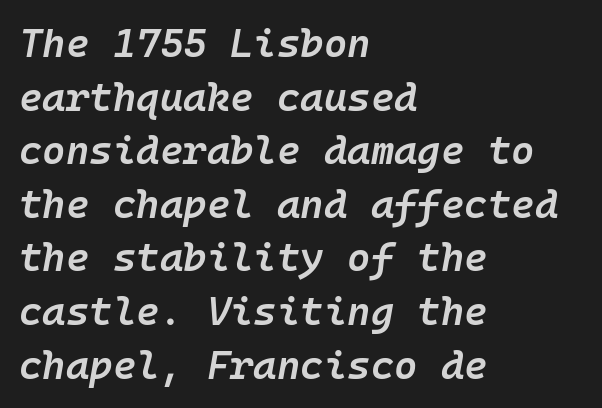
{"italic": "yes", "lean": "right", "slant_degrees": 10, "bold": "semi", "weight": "semibold", "width": "normal", "stroke_contrast": "low", "x_height": "medium", "monospaced": "yes", "underline": "no", "align": "left", "line_spacing": "normal", "line_spacing_ratio": 1.34, "letter_spacing": "normal", "letter_spacing_em": 0.0, "glyph_px": 40}
